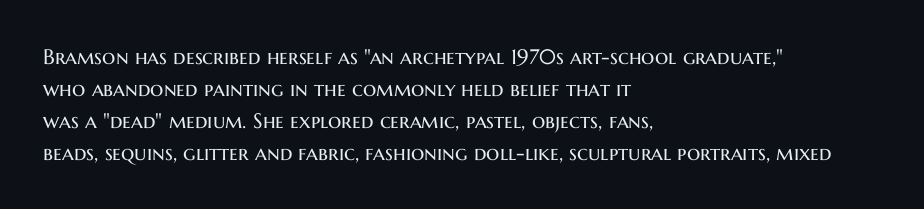
{"italic": "no", "bold": "no", "underline": "no", "align": "left", "line_spacing": "normal", "line_spacing_ratio": 1.52, "letter_spacing": "normal", "letter_spacing_em": 0.0, "glyph_px": 21}
